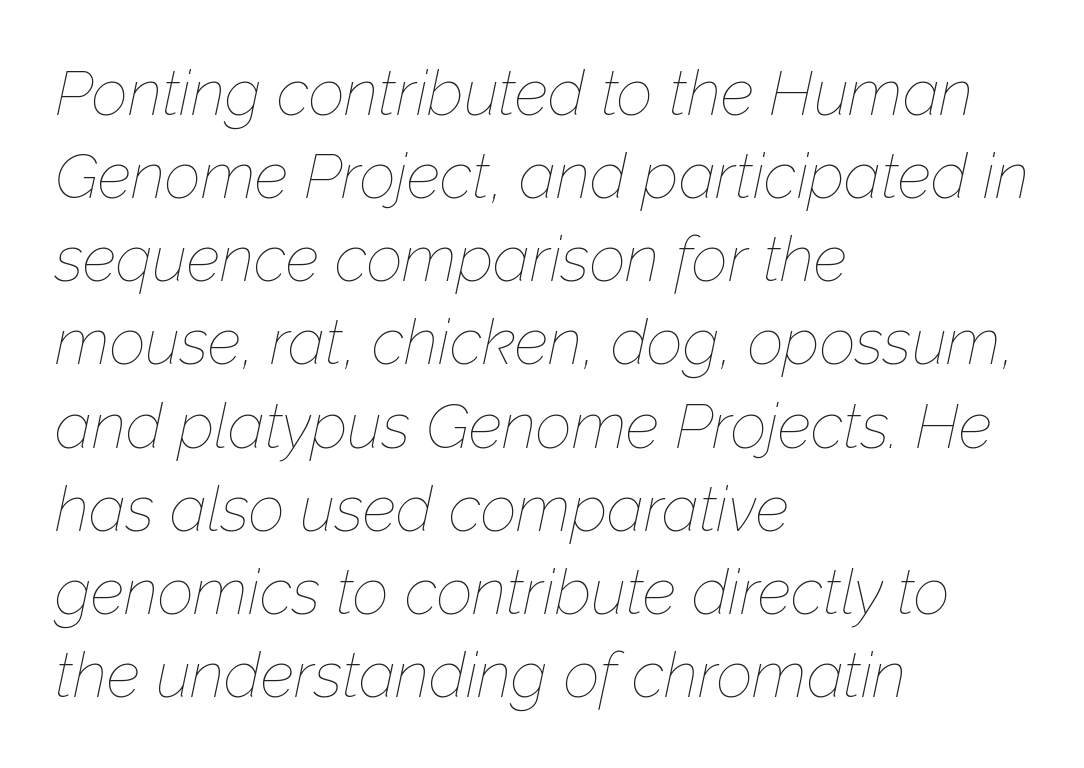
The image shows 63 px thin type, italic (leaning right); set left-aligned, normal line spacing (1.32x), normal letter spacing, not underlined; low stroke contrast and a medium x-height.
